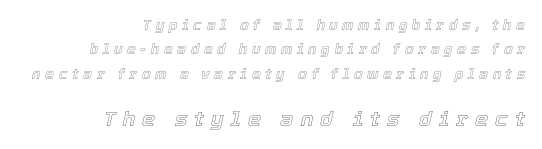
{"italic": "yes", "lean": "right", "slant_degrees": 12, "underline": "no", "align": "right", "line_spacing_ratio": 1.75, "letter_spacing": "wide", "letter_spacing_em": 0.33, "larger_block": "second", "size_ratio": 1.5, "glyph_px": 21}
